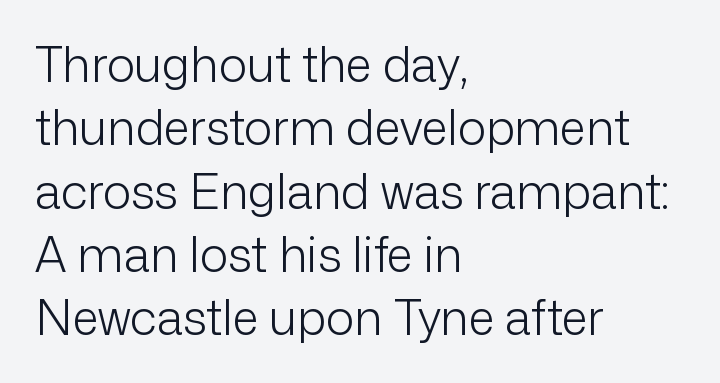
{"serif": "no", "italic": "no", "bold": "no", "weight": "light", "width": "normal", "stroke_contrast": "low", "x_height": "medium", "monospaced": "no", "underline": "no", "align": "left", "line_spacing": "normal", "line_spacing_ratio": 1.32, "letter_spacing": "normal", "letter_spacing_em": 0.0, "glyph_px": 48}
